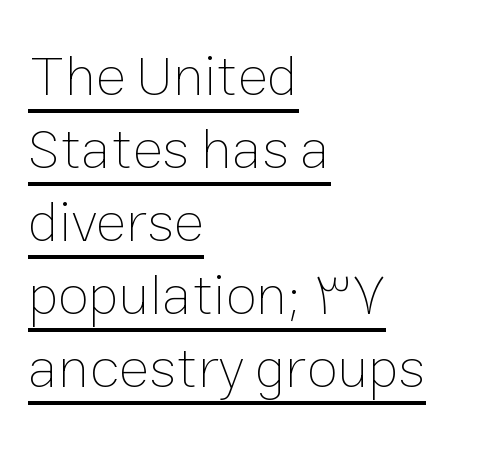
The rendering anchors every line to the left-hand side. It's the straight-up-and-down kind of type. Tracking here is standard; glyphs follow each other at the usual distance. The rendering uses natural spacing where letterforms have individual widths. Glance below the letters and you will spot a drawn line. A quiet, ordinary-to-light weight characterises the typeface.
